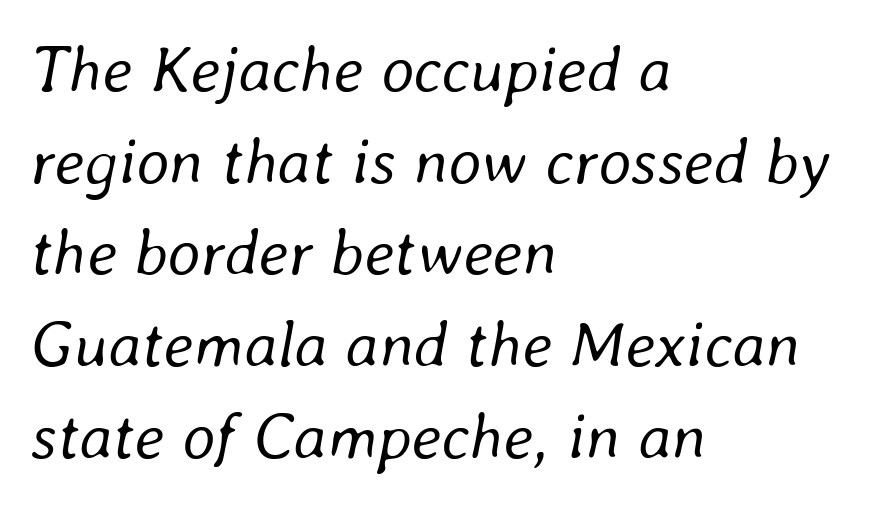
The image shows 65 px regular-weight type, italic (leaning right); set left-aligned, normal line spacing (1.41x), normal letter spacing, not underlined; low stroke contrast and a medium x-height.
